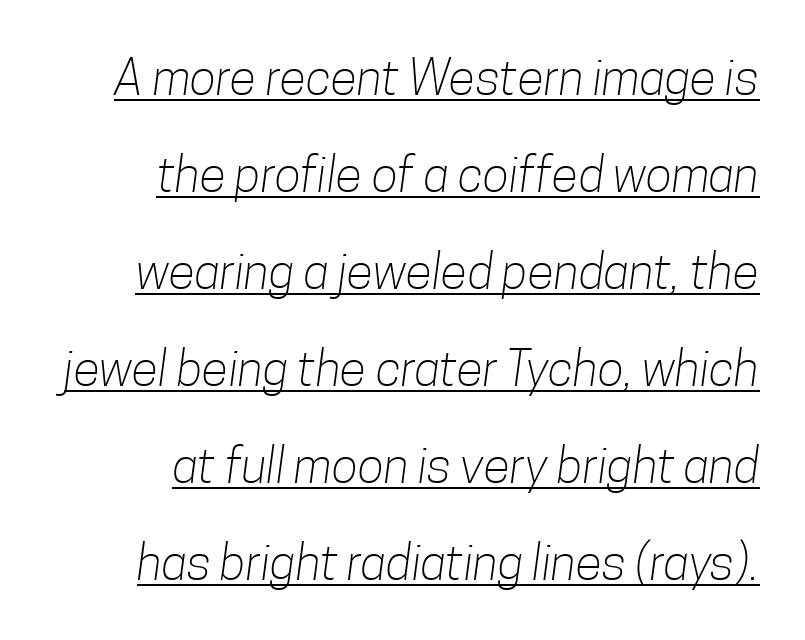
The image shows 49 px light, condensed sans-serif type; set right-aligned, loose line spacing (1.98x), normal letter spacing, underlined; low stroke contrast and a medium x-height.
